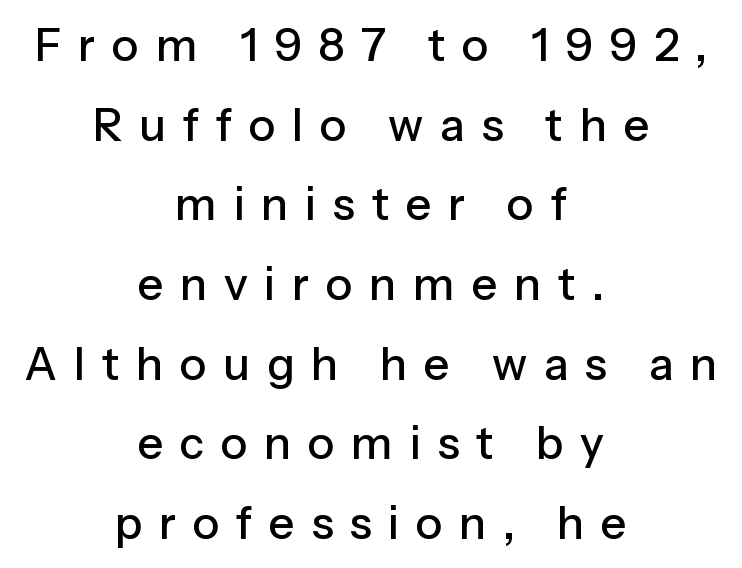
Q: Is the text italic (slanted)? A: No, it is upright.
Q: Is the typeface a serif or a sans-serif typeface? A: Sans-serif.
Q: Is the text underlined? A: No.
Q: How is the paragraph aligned? A: Centered.
Q: Is the spacing between letters normal or unusually wide? A: Unusually wide.
Q: Width (condensed, normal, or wide)? A: Normal.
Q: Stroke contrast? A: Low.
Q: x-height? A: Medium.
Q: Monospaced? A: No.
